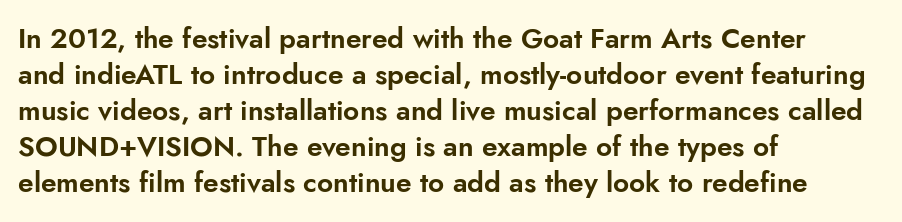
{"serif": "no", "italic": "no", "width": "normal", "stroke_contrast": "low", "x_height": "small", "monospaced": "no", "underline": "no", "align": "left", "line_spacing": "normal", "line_spacing_ratio": 1.29, "letter_spacing": "normal", "letter_spacing_em": 0.0, "glyph_px": 28}
